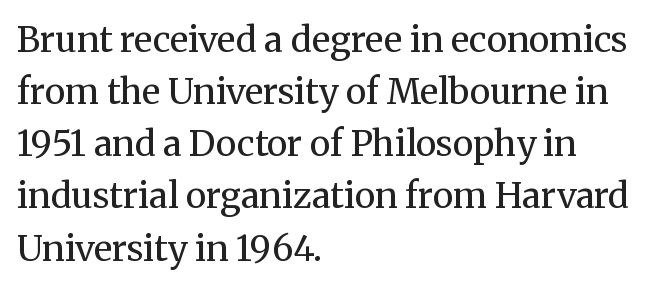
The image shows 35 px regular-weight serif type, upright; set left-aligned, normal line spacing (1.49x), normal letter spacing, not underlined; medium stroke contrast and a medium x-height.
